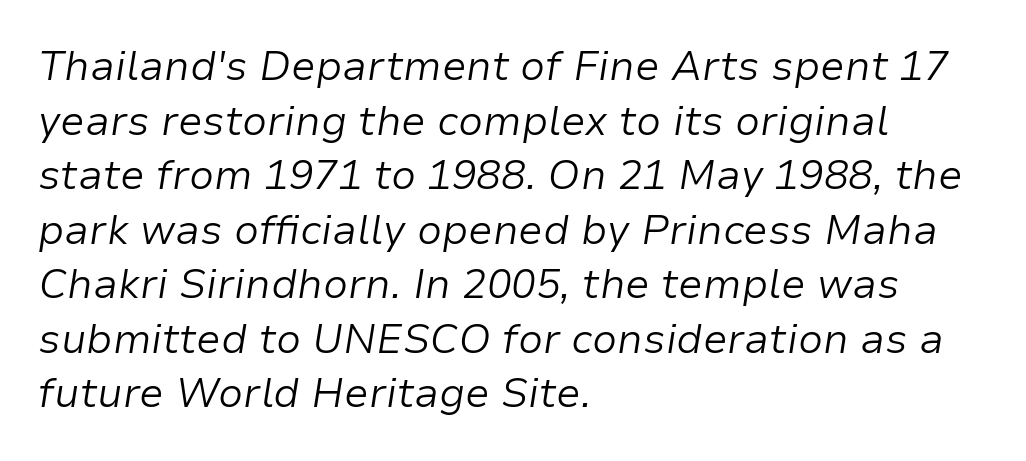
Q: Is the text bold? A: No.
Q: Is the text italic (slanted)? A: Yes, it leans right by about 9 degrees.
Q: Is the text underlined? A: No.
Q: How is the paragraph aligned? A: Left-aligned.
Q: Is the spacing between letters normal or unusually wide? A: Normal.
Q: Is the spacing between lines tight, normal or loose? A: Normal.
Q: Width (condensed, normal, or wide)? A: Normal.
Q: Stroke contrast? A: Low.
Q: x-height? A: Medium.
Q: Monospaced? A: No.
